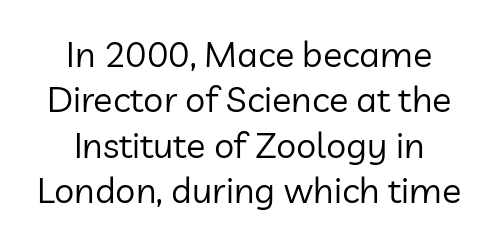
Q: Is the text bold? A: No.
Q: Is the text italic (slanted)? A: No, it is upright.
Q: Is the typeface a serif or a sans-serif typeface? A: Sans-serif.
Q: Is the text underlined? A: No.
Q: How is the paragraph aligned? A: Centered.
Q: Is the spacing between letters normal or unusually wide? A: Normal.
Q: Is the spacing between lines tight, normal or loose? A: Normal.
Q: Width (condensed, normal, or wide)? A: Normal.
Q: Stroke contrast? A: Low.
Q: x-height? A: Medium.
Q: Monospaced? A: No.
